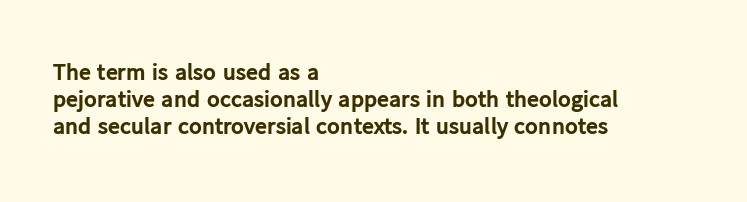
Horizontal alignment here is leftward, the default for most running prose. Pretty heavy lettering here — definitely bold. How would I describe the line gaps? Narrow and economical. In terms of posture, this sample is upright. Check the space under the baseline: it is left empty. The line texture is even and compact thanks to regular tracking.
